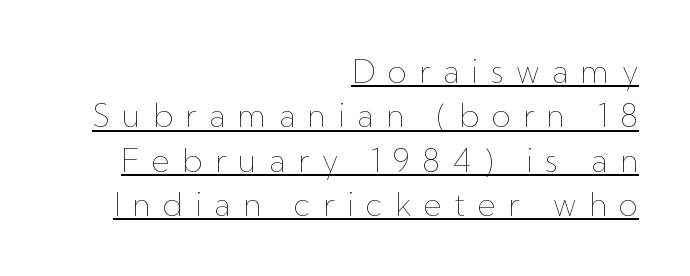
Q: Is the text bold? A: No.
Q: Is the text italic (slanted)? A: No, it is upright.
Q: Is the text underlined? A: Yes.
Q: How is the paragraph aligned? A: Right-aligned.
Q: Is the spacing between letters normal or unusually wide? A: Unusually wide.
Q: Is the spacing between lines tight, normal or loose? A: Normal.
Q: Width (condensed, normal, or wide)? A: Normal.
Q: Stroke contrast? A: Low.
Q: x-height? A: Medium.
Q: Monospaced? A: No.
